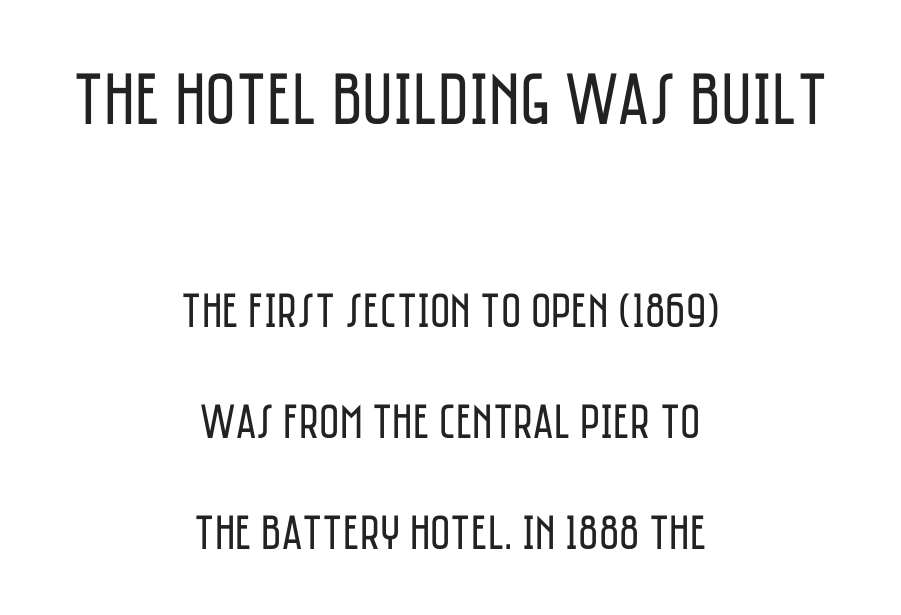
If you squint, the top block still reads clearly — it's the larger of the two. Italic: no, the glyphs are upright roman. Letterform terminals end flat and unadorned throughout the passage. These glyphs show unthickened strokes, regular width or finer. Regarding leading, the lines here are spaced well apart. The passage shown has conventional tracking throughout.
